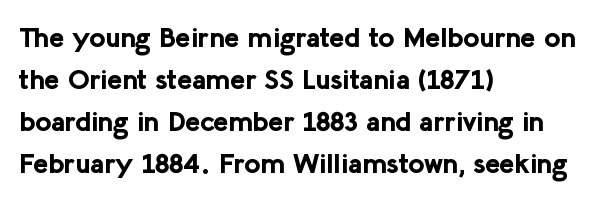
The baseline area is clear. In terms of letterspacing, this is plain default setting. Short and long lines alike share a common starting point at left. This block has exactly the height ordinary leading produces. Posture: vertical.
